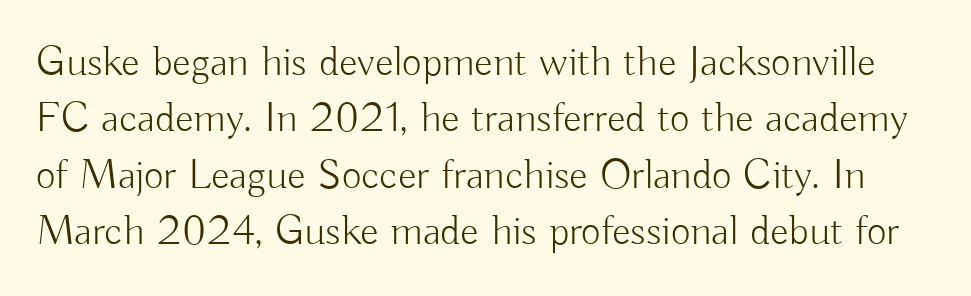
The image shows 43 px light sans-serif type, upright; set normal line spacing (1.31x), normal letter spacing, not underlined; low stroke contrast and a small x-height.
